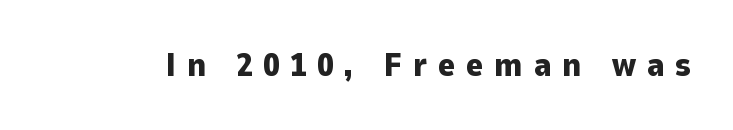
Descender tails drop into unmarked territory. Caption: bold face, heavy strokes. This is sans-serif lettering, the kind often seen on screens and signage. Glyph-to-glyph distance is far greater than everyday printed text.
